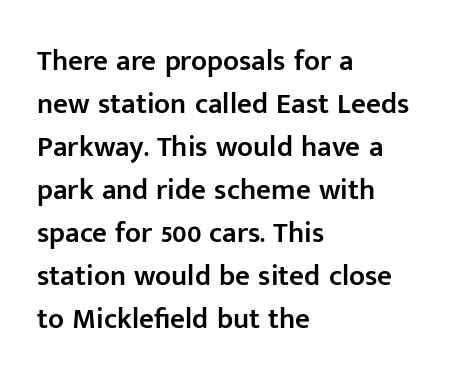
{"serif": "no", "italic": "no", "bold": "semi", "weight": "semibold", "width": "normal", "stroke_contrast": "low", "x_height": "medium", "monospaced": "no", "underline": "no", "align": "left", "line_spacing": "normal", "line_spacing_ratio": 1.48, "letter_spacing": "normal", "letter_spacing_em": 0.0, "glyph_px": 29}
